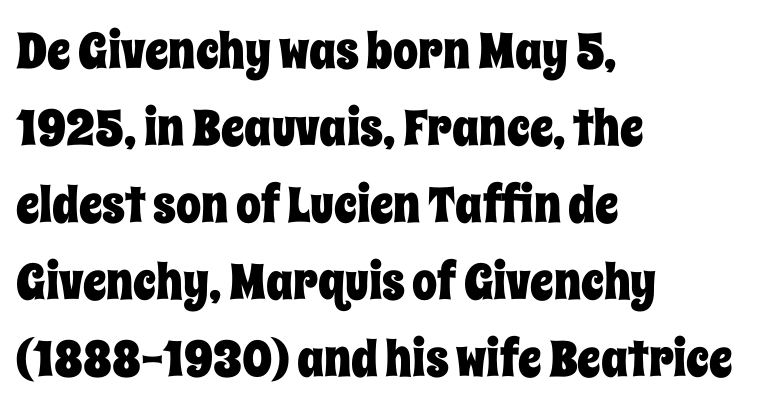
The image shows 50 px condensed type, upright; set left-aligned, normal line spacing (1.54x), normal letter spacing, not underlined; low stroke contrast and a large x-height.
